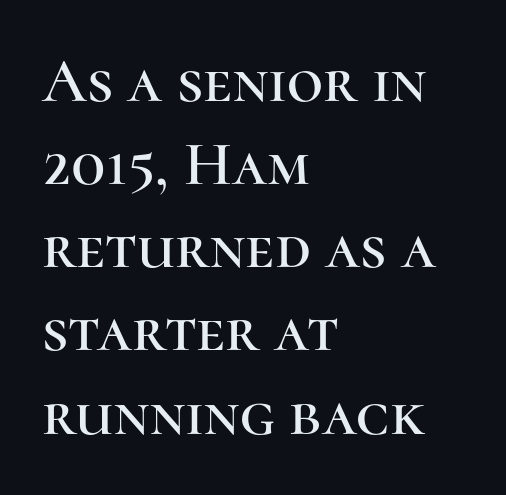
The image shows 63 px serif type, upright; set left-aligned, normal line spacing (1.32x), normal letter spacing, not underlined; high stroke contrast and a medium x-height.
